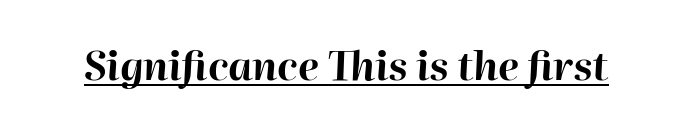
Q: Is the text bold? A: Yes.
Q: Is the text italic (slanted)? A: Yes, it leans right by about 2 degrees.
Q: Is the text underlined? A: Yes.
Q: Is the spacing between letters normal or unusually wide? A: Normal.
Q: Width (condensed, normal, or wide)? A: Normal.
Q: Stroke contrast? A: High.
Q: x-height? A: Medium.
Q: Monospaced? A: No.
